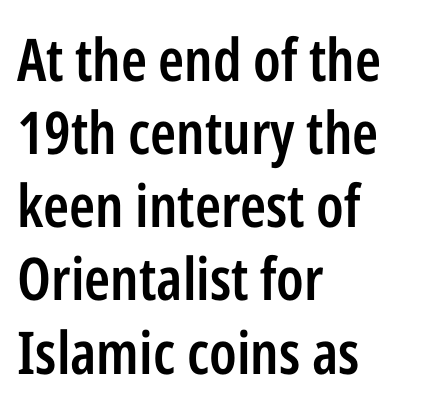
The image shows 59 px semibold, condensed sans-serif type, upright; set left-aligned, line spacing 1.24x, normal letter spacing, not underlined; low stroke contrast and a medium x-height.
